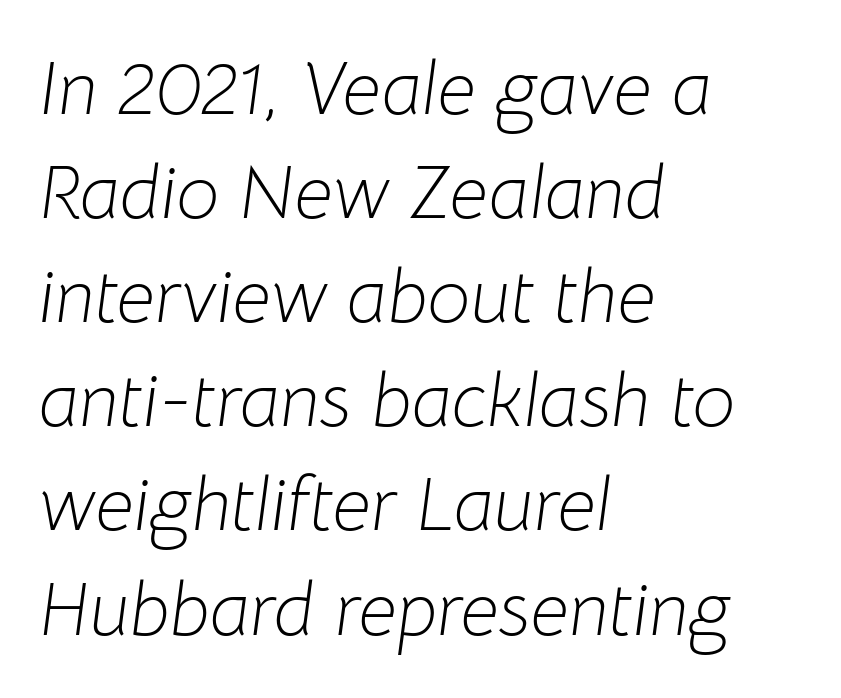
The font sits on the lighter half of the weight spectrum, regular included. One glance says typical: line gaps are just what's usual. Anything drawn beneath the words? Only blank space. Honestly, the letter spacing is just normal — you wouldn't notice it.
